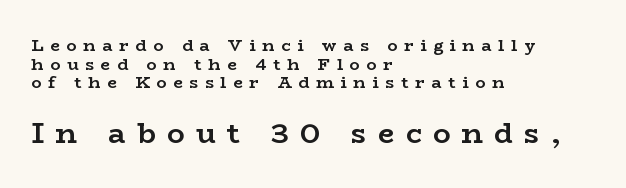
The lower block of text is set noticeably larger than the block above it. This rendering features lettering with no underline. You can tell it's not italic because the verticals are truly vertical. Here the designer chose a conventional face with non-uniform glyph widths.
